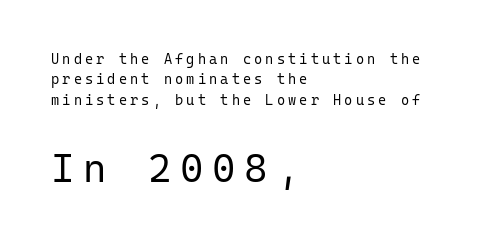
Q: Is the text bold? A: No.
Q: Is the text italic (slanted)? A: No, it is upright.
Q: Is the typeface a serif or a sans-serif typeface? A: Sans-serif.
Q: Is the text underlined? A: No.
Q: How is the paragraph aligned? A: Left-aligned.
Q: Is the spacing between letters normal or unusually wide? A: Unusually wide.
Q: Is the spacing between lines tight, normal or loose? A: Normal.
Q: Which block of text is set in a larger size, the first (top) or the second (bottom)? A: The second (bottom) one.
Q: Width (condensed, normal, or wide)? A: Normal.
Q: Stroke contrast? A: Low.
Q: x-height? A: Medium.
Q: Monospaced? A: Yes.
